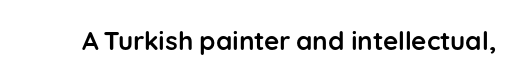
Q: Is the text bold? A: Yes.
Q: Is the text italic (slanted)? A: No, it is upright.
Q: Is the text underlined? A: No.
Q: Is the spacing between letters normal or unusually wide? A: Normal.
